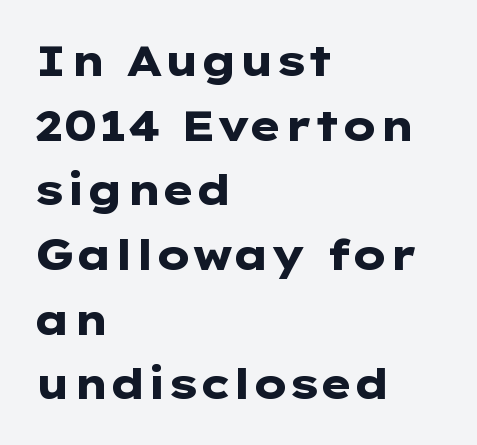
{"serif": "no", "italic": "no", "bold": "yes", "weight": "heavy", "width": "wide", "stroke_contrast": "low", "x_height": "medium", "monospaced": "no", "underline": "no", "align": "left", "line_spacing": "normal", "line_spacing_ratio": 1.54, "letter_spacing": "normal", "letter_spacing_em": 0.0, "glyph_px": 42}
